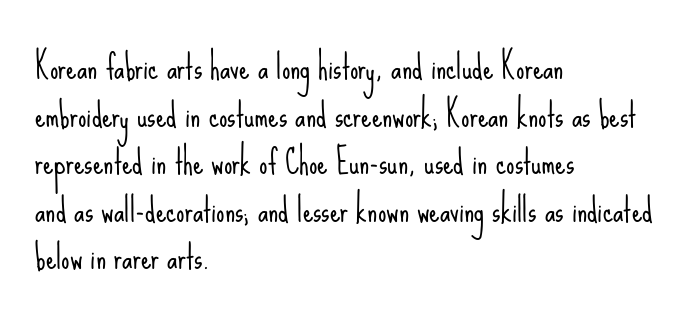
Q: Is the text bold? A: No.
Q: Is the text italic (slanted)? A: No, it is upright.
Q: Is the typeface a serif or a sans-serif typeface? A: Sans-serif.
Q: Is the text underlined? A: No.
Q: How is the paragraph aligned? A: Left-aligned.
Q: Is the spacing between letters normal or unusually wide? A: Normal.
Q: Is the spacing between lines tight, normal or loose? A: Normal.
Q: Width (condensed, normal, or wide)? A: Condensed.
Q: Stroke contrast? A: Low.
Q: x-height? A: Small.
Q: Monospaced? A: No.
